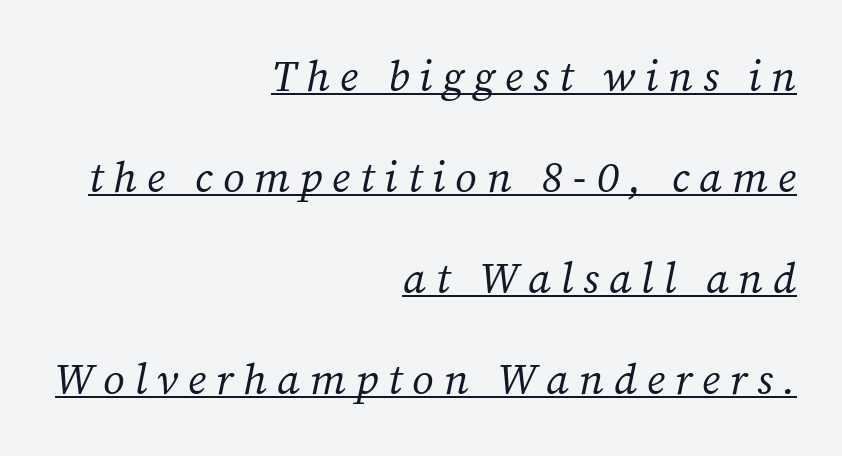
Q: Is the text bold? A: No.
Q: Is the text italic (slanted)? A: Yes, it leans right by about 12 degrees.
Q: Is the typeface a serif or a sans-serif typeface? A: Serif.
Q: Is the text underlined? A: Yes.
Q: How is the paragraph aligned? A: Right-aligned.
Q: Is the spacing between letters normal or unusually wide? A: Unusually wide.
Q: Is the spacing between lines tight, normal or loose? A: Loose.
Q: Width (condensed, normal, or wide)? A: Normal.
Q: Stroke contrast? A: Medium.
Q: x-height? A: Medium.
Q: Monospaced? A: No.
